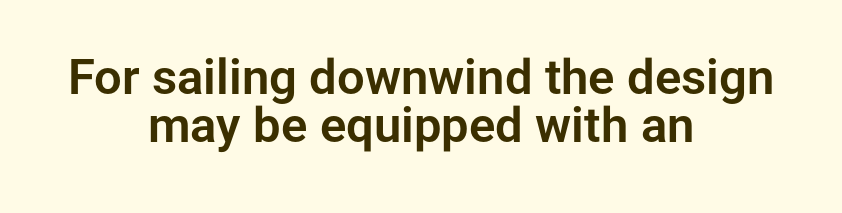
The image shows 49 px sans-serif type, upright; set centered, tight line spacing (0.98x), normal letter spacing, not underlined; low stroke contrast and a medium x-height.
